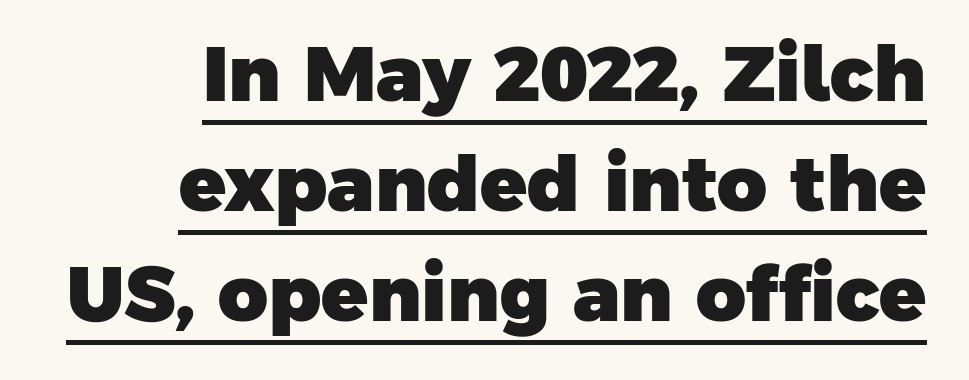
Each letter's strokes conclude bluntly, with no projecting serifs. Varying glyph widths throughout — classic text-font behaviour. Weight: bold. Has an underline been added? It has. Line endings align vertically; line beginnings do not.
